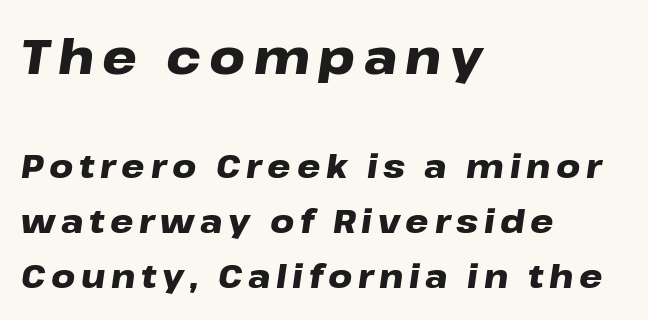
{"italic": "yes", "lean": "right", "slant_degrees": 8, "bold": "yes", "weight": "heavy", "width": "wide", "stroke_contrast": "low", "x_height": "medium", "monospaced": "no", "underline": "no", "align": "left", "line_spacing": "normal", "line_spacing_ratio": 1.67, "larger_block": "first", "size_ratio": 1.48, "glyph_px": 49}
